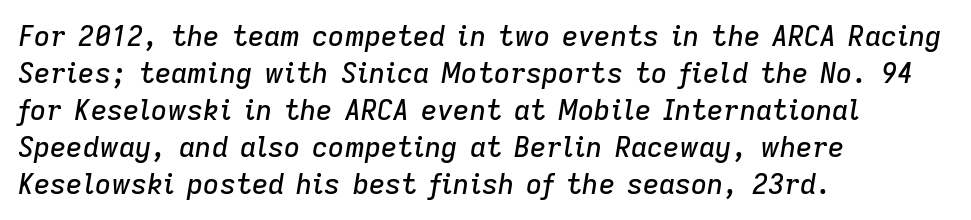
Q: Is the text italic (slanted)? A: Yes, it leans right by about 9 degrees.
Q: Is the text underlined? A: No.
Q: How is the paragraph aligned? A: Left-aligned.
Q: Is the spacing between letters normal or unusually wide? A: Normal.
Q: Is the spacing between lines tight, normal or loose? A: Normal.
Q: Width (condensed, normal, or wide)? A: Normal.
Q: Stroke contrast? A: Low.
Q: x-height? A: Medium.
Q: Monospaced? A: No.
